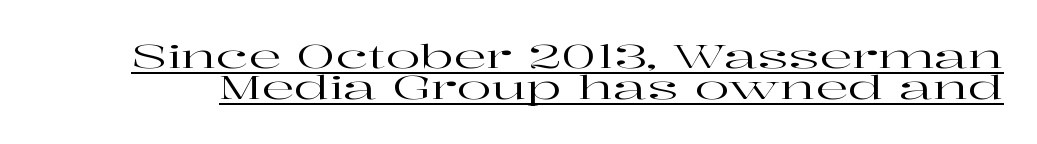
The axis of the letterforms is exactly vertical. Honestly, the rows look squashed on top of each other. You could not count columns in this text — the font is proportionally spaced. Students, observe the line beneath the letters — that is underlining.
